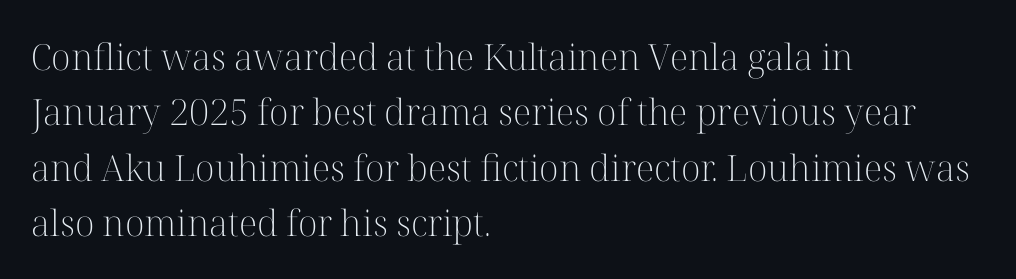
The image shows 36 px light serif type, upright; set left-aligned, normal line spacing (1.54x), normal letter spacing, not underlined; high stroke contrast and a medium x-height.
